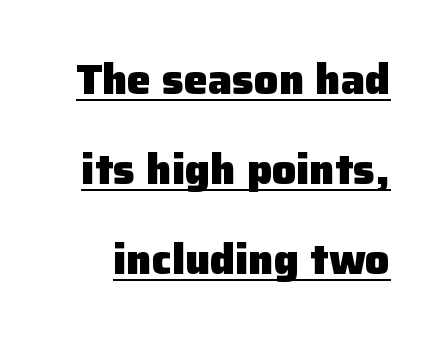
The image shows 43 px heavy sans-serif type, upright; set loose line spacing (2.09x), normal letter spacing, underlined; low stroke contrast and a medium x-height.
